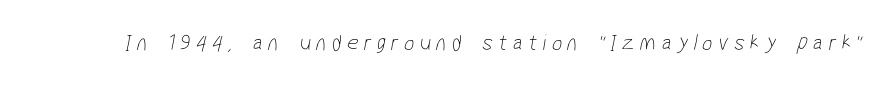
Q: Is the text bold? A: No.
Q: Is the text underlined? A: No.
Q: Is the spacing between letters normal or unusually wide? A: Unusually wide.
